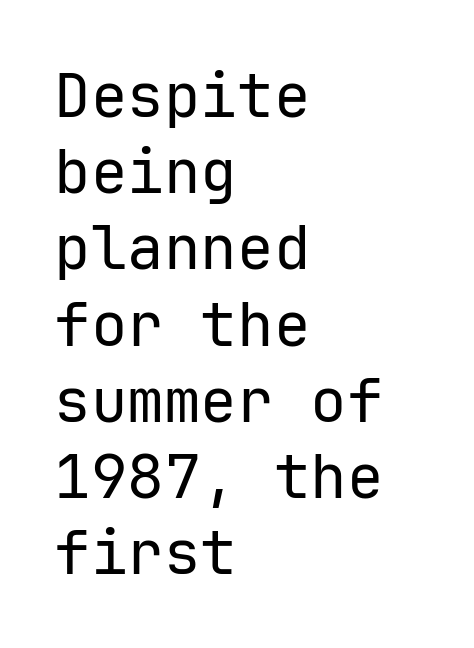
The image shows 61 px regular-weight sans-serif type, upright, monospaced; set left-aligned, normal line spacing (1.25x), normal letter spacing, not underlined; low stroke contrast and a medium x-height.
